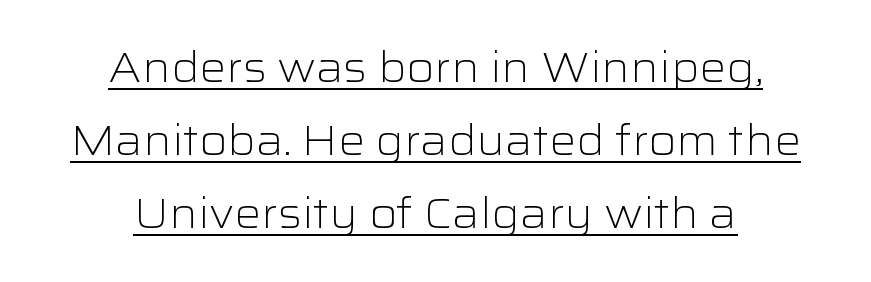
Q: Is the text bold? A: No.
Q: Is the text italic (slanted)? A: No, it is upright.
Q: Is the typeface a serif or a sans-serif typeface? A: Sans-serif.
Q: Is the text underlined? A: Yes.
Q: How is the paragraph aligned? A: Centered.
Q: Is the spacing between letters normal or unusually wide? A: Normal.
Q: Width (condensed, normal, or wide)? A: Wide.
Q: Stroke contrast? A: Low.
Q: x-height? A: Medium.
Q: Monospaced? A: No.
